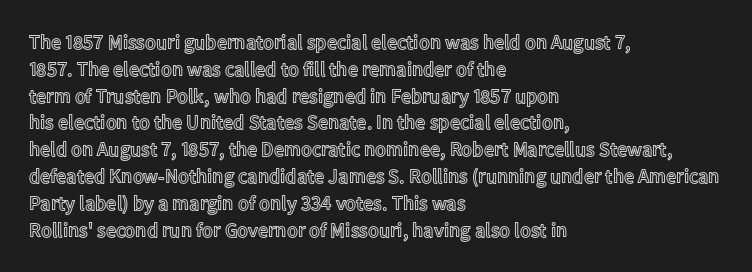
Q: Is the text italic (slanted)? A: No, it is upright.
Q: Is the text underlined? A: No.
Q: How is the paragraph aligned? A: Left-aligned.
Q: Is the spacing between letters normal or unusually wide? A: Normal.
Q: Is the spacing between lines tight, normal or loose? A: Normal.
